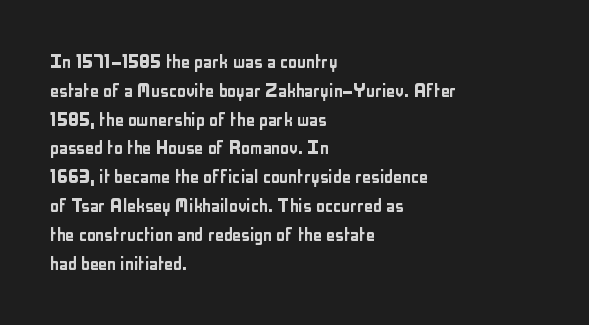
Descender tails drop into unmarked territory. Horizontal alignment here is leftward, the default for most running prose. Does extra space separate the letters? No, they use regular spacing. Upright lettering throughout. Evenly set lines give the paragraph a standard silhouette.
